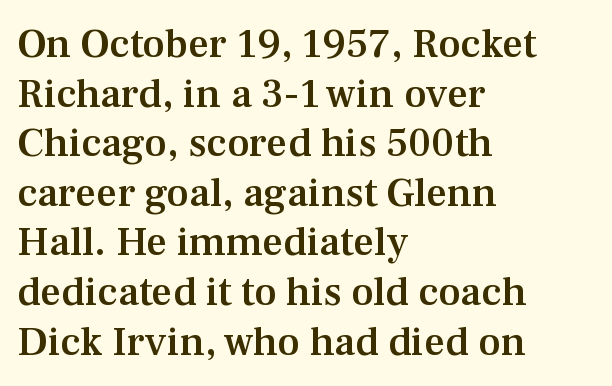
{"serif": "yes", "italic": "no", "bold": "semi", "weight": "semibold", "width": "normal", "stroke_contrast": "medium", "x_height": "medium", "monospaced": "no", "underline": "no", "align": "left", "line_spacing_ratio": 1.21, "letter_spacing": "normal", "letter_spacing_em": 0.0, "glyph_px": 41}
